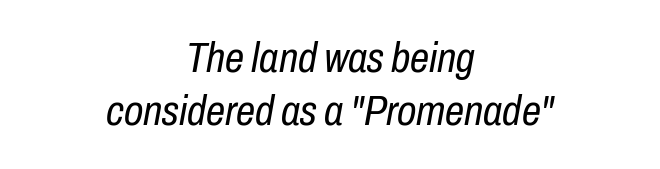
{"italic": "yes", "lean": "right", "slant_degrees": 10, "bold": "no", "weight": "regular", "width": "condensed", "stroke_contrast": "low", "x_height": "medium", "monospaced": "no", "underline": "no", "align": "center", "line_spacing_ratio": 1.23, "letter_spacing": "normal", "letter_spacing_em": 0.0, "glyph_px": 43}
